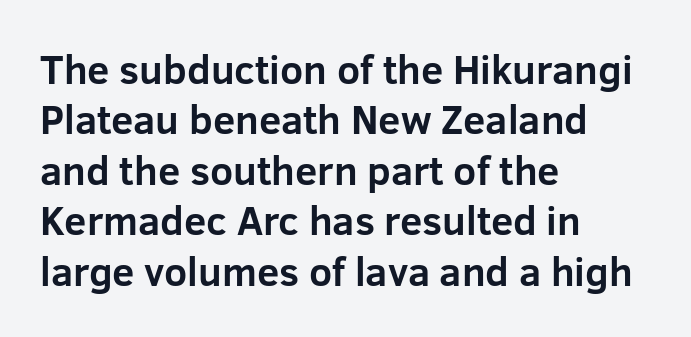
The image shows 40 px bold sans-serif type, upright; set left-aligned, normal line spacing (1.26x), normal letter spacing, not underlined; low stroke contrast and a medium x-height.
